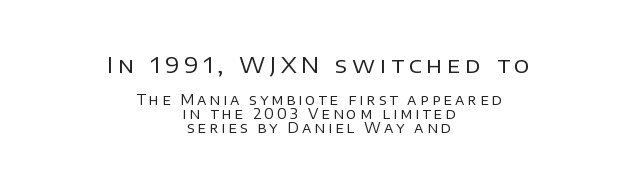
Q: Is the text bold? A: No.
Q: Is the text italic (slanted)? A: No, it is upright.
Q: Is the text underlined? A: No.
Q: How is the paragraph aligned? A: Centered.
Q: Is the spacing between letters normal or unusually wide? A: Unusually wide.
Q: Is the spacing between lines tight, normal or loose? A: Tight.
Q: Which block of text is set in a larger size, the first (top) or the second (bottom)? A: The first (top) one.
